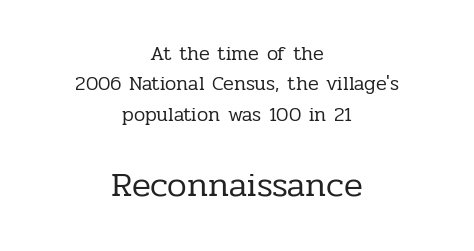
You could not count columns in this text — the font is proportionally spaced. Caption: upper text group reduced, lower text group enlarged. Has an underline been added? It has not. The characters display serif detailing at their extremities. No italicization has been applied; the sample stays upright.
